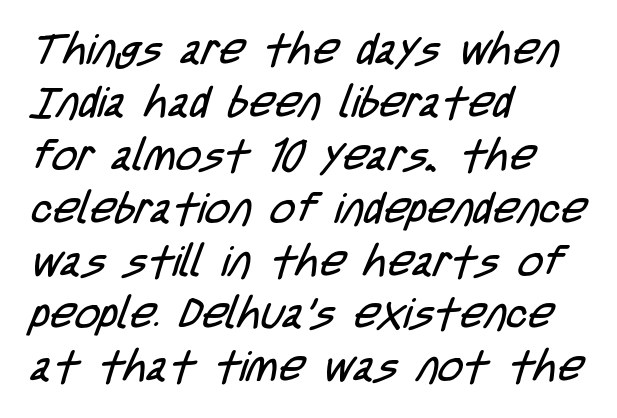
The passage shown is not bold in any degree. Think of a printed novel: that variable character pitch is what you see here. The letterforms sit shoulder to shoulder at normal distance. The zone under the glyphs is completely vacant. Short and long lines alike share a common starting point at left. Serifs: no, the terminals of the letterforms are clean.
